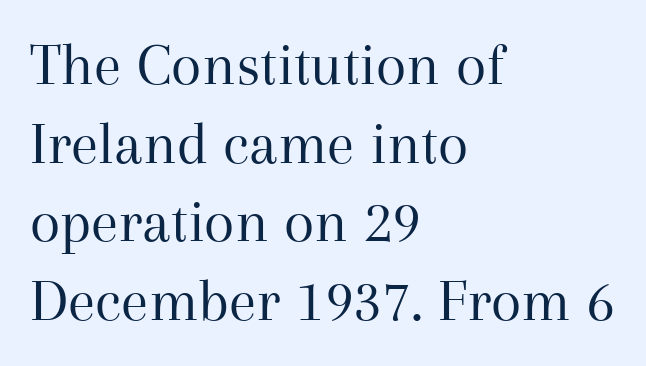
The image shows 62 px regular-weight serif type, upright; set left-aligned, normal line spacing (1.27x), normal letter spacing, not underlined; medium stroke contrast and a medium x-height.
